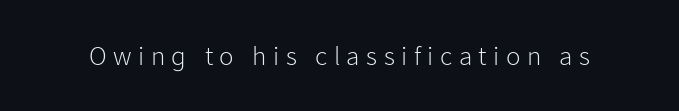
The image shows 27 px text type, upright; set unusually wide letter spacing (+0.24 em), not underlined.
